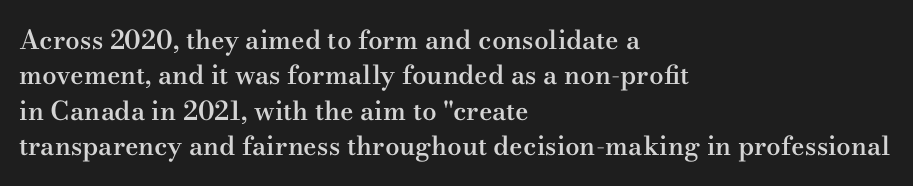
{"italic": "no", "bold": "semi", "underline": "no", "align": "left", "line_spacing": "normal", "line_spacing_ratio": 1.36, "letter_spacing": "normal", "letter_spacing_em": 0.0, "glyph_px": 26}
